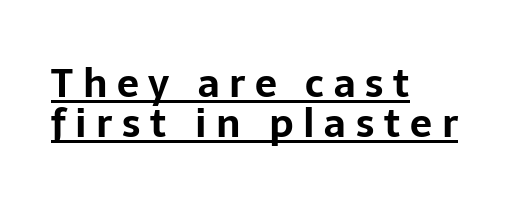
The image shows 39 px bold sans-serif type, upright; set left-aligned, tight line spacing (1.03x), unusually wide letter spacing (+0.25 em), underlined; low stroke contrast and a medium x-height.
